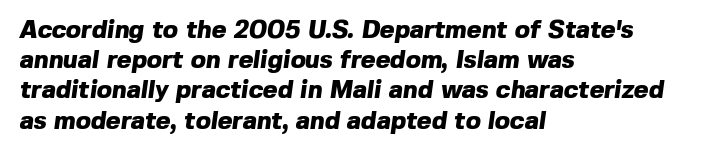
Default kerning and tracking; the words read as compact shapes. The text block is weighted toward the left margin, trailing off unevenly rightward. Only glyphs here, with clear space below each row. Pretty heavy lettering here — definitely bold.
